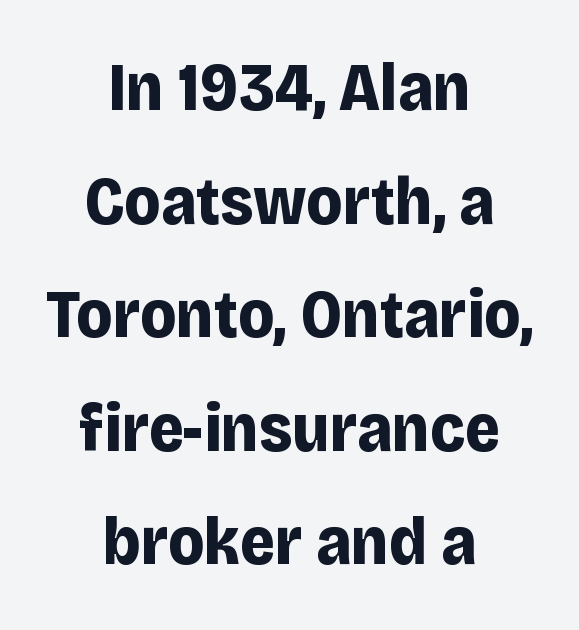
Q: Is the text bold? A: Yes.
Q: Is the text italic (slanted)? A: No, it is upright.
Q: Is the typeface a serif or a sans-serif typeface? A: Sans-serif.
Q: Is the text underlined? A: No.
Q: How is the paragraph aligned? A: Centered.
Q: Is the spacing between letters normal or unusually wide? A: Normal.
Q: Is the spacing between lines tight, normal or loose? A: Normal.
Q: Width (condensed, normal, or wide)? A: Normal.
Q: Stroke contrast? A: Low.
Q: x-height? A: Large.
Q: Monospaced? A: No.
